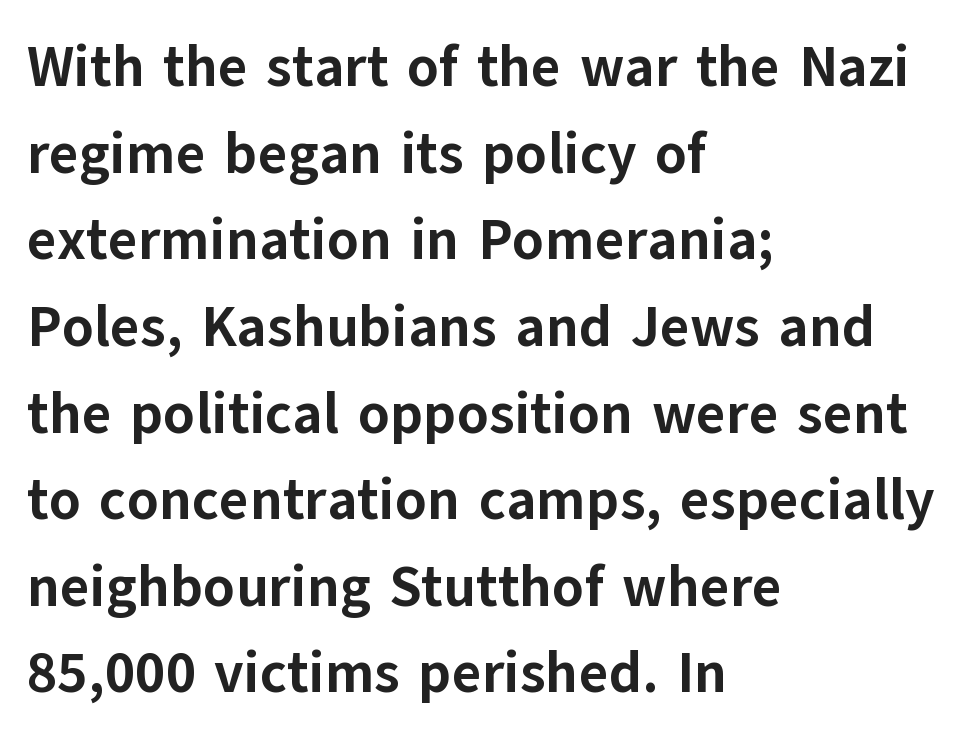
The image shows 57 px bold sans-serif type, upright; set left-aligned, normal line spacing (1.52x), normal letter spacing, not underlined; low stroke contrast and a medium x-height.
